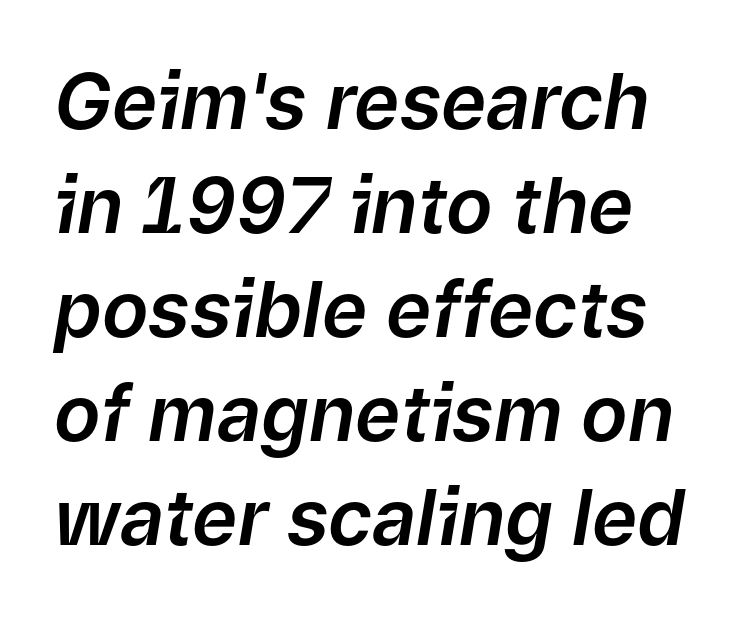
Q: Is the text italic (slanted)? A: Yes, it leans right by about 9 degrees.
Q: Is the text underlined? A: No.
Q: Is the spacing between letters normal or unusually wide? A: Normal.
Q: Is the spacing between lines tight, normal or loose? A: Normal.
Q: Width (condensed, normal, or wide)? A: Normal.
Q: Stroke contrast? A: Low.
Q: x-height? A: Medium.
Q: Monospaced? A: No.
